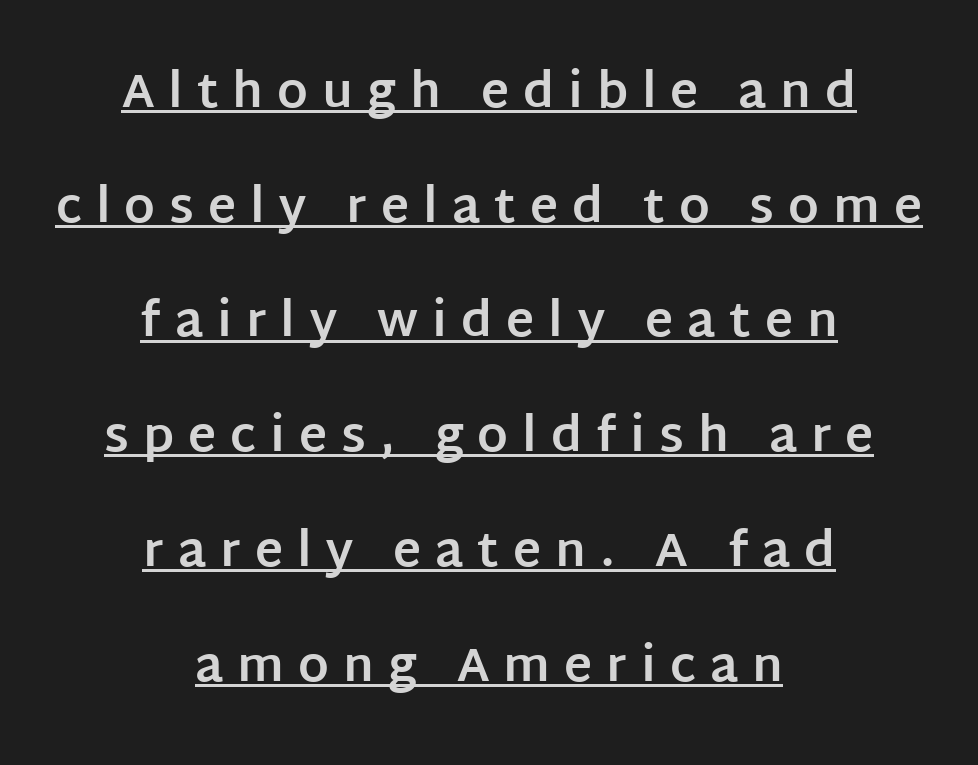
{"serif": "no", "italic": "no", "bold": "yes", "weight": "bold", "width": "normal", "stroke_contrast": "low", "x_height": "large", "monospaced": "no", "underline": "yes", "align": "center", "line_spacing": "loose", "line_spacing_ratio": 2.39, "letter_spacing": "wide", "letter_spacing_em": 0.29, "glyph_px": 48}
